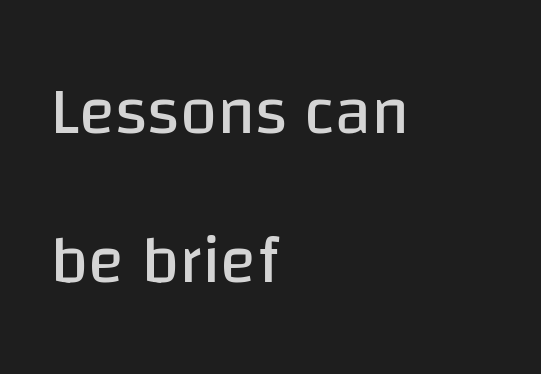
Q: Is the text bold? A: No.
Q: Is the text italic (slanted)? A: No, it is upright.
Q: Is the typeface a serif or a sans-serif typeface? A: Sans-serif.
Q: Is the text underlined? A: No.
Q: How is the paragraph aligned? A: Left-aligned.
Q: Is the spacing between letters normal or unusually wide? A: Normal.
Q: Is the spacing between lines tight, normal or loose? A: Loose.
Q: Width (condensed, normal, or wide)? A: Normal.
Q: Stroke contrast? A: Low.
Q: x-height? A: Large.
Q: Monospaced? A: No.
